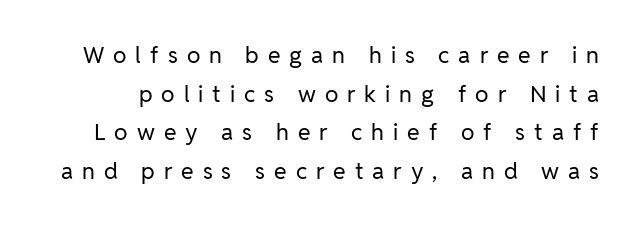
A roman cut, with each character standing at attention. There is plenty of visible air inserted between adjacent glyphs. The vertical gap from one line to the next is medium. Stems here are at most as thick as an everyday book face. Has an underline been added? It has not.
